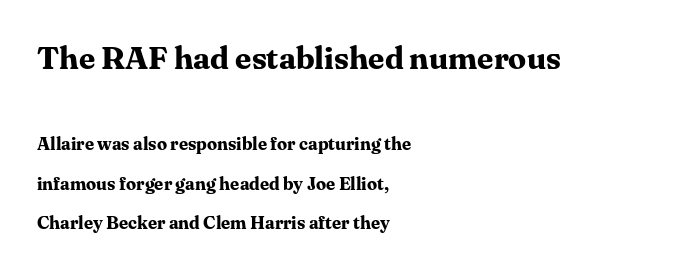
{"serif": "yes", "italic": "no", "bold": "yes", "weight": "bold", "width": "normal", "stroke_contrast": "medium", "x_height": "medium", "monospaced": "no", "underline": "no", "align": "left", "line_spacing": "loose", "line_spacing_ratio": 2.18, "letter_spacing": "normal", "letter_spacing_em": 0.0, "larger_block": "first", "size_ratio": 1.78, "glyph_px": 32}
